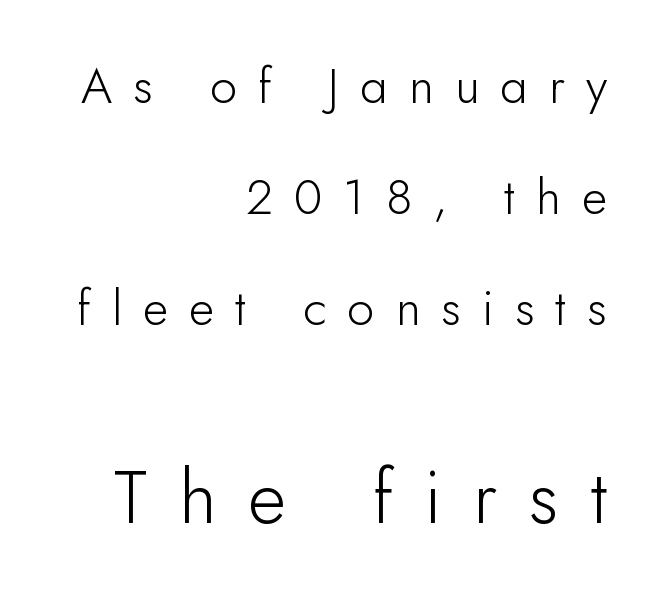
Vertically, the passage feels expansive, rows floating well apart. The letters advance in unequal steps, a hallmark of proportional type. This rendering employs a face without finishing strokes, i.e., a sans-serif. This layout puts the modest block above and the oversized block below. Posture: vertical.
